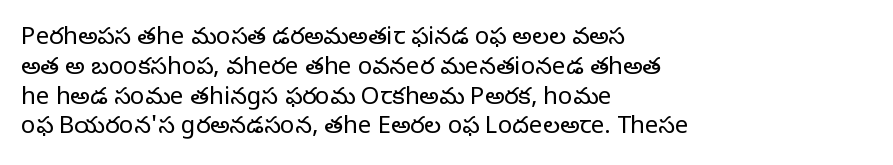
Q: Is the text bold? A: No.
Q: Is the text italic (slanted)? A: No, it is upright.
Q: Is the text underlined? A: No.
Q: How is the paragraph aligned? A: Left-aligned.
Q: Is the spacing between letters normal or unusually wide? A: Normal.
